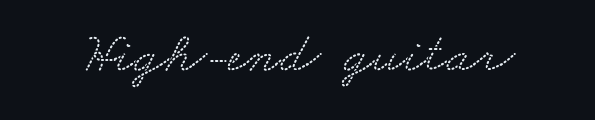
Characters follow at the spacing the type designer built in. Character widths vary here, with narrow letters taking less room than wide ones. Anything drawn beneath the words? Only blank space. Letterform terminals end in serifs throughout the passage.
